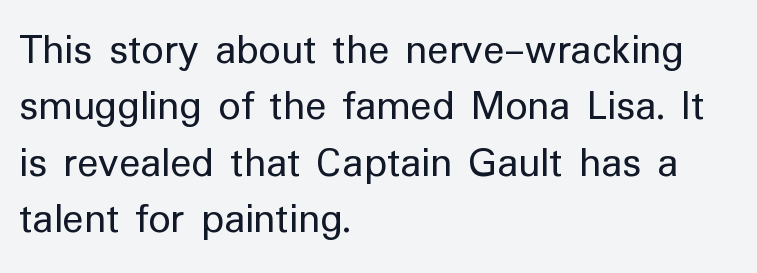
{"serif": "no", "italic": "no", "bold": "no", "weight": "regular", "width": "normal", "stroke_contrast": "low", "x_height": "medium", "monospaced": "no", "underline": "no", "align": "left", "line_spacing": "normal", "line_spacing_ratio": 1.28, "letter_spacing": "normal", "letter_spacing_em": 0.0, "glyph_px": 44}
